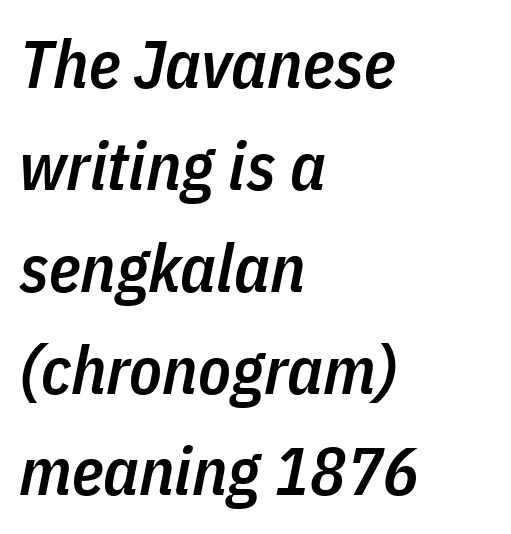
The image shows 67 px semibold, condensed type, italic (leaning right); set left-aligned, normal line spacing (1.52x), normal letter spacing, not underlined; low stroke contrast and a medium x-height.
